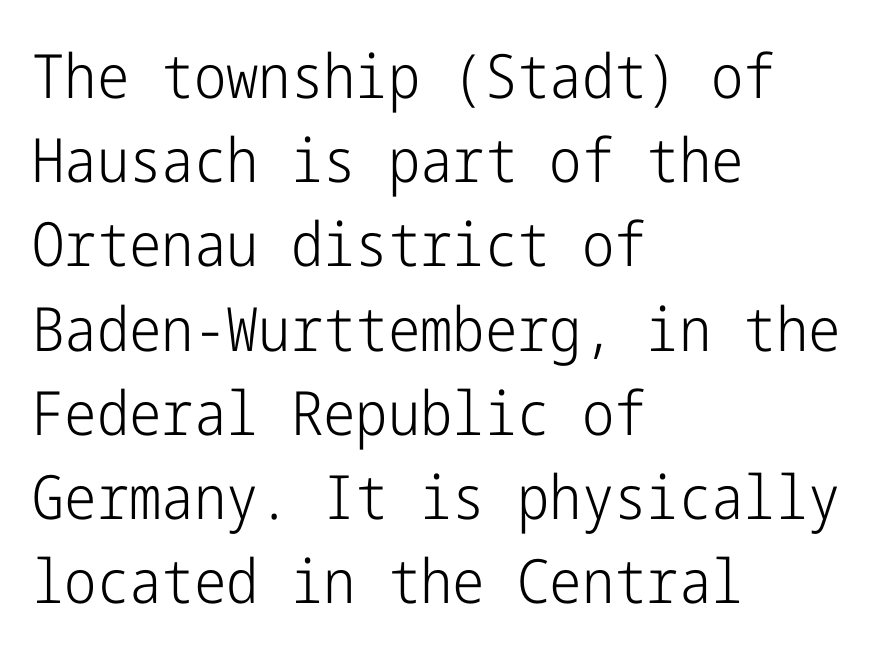
Q: Is the text bold? A: No.
Q: Is the text italic (slanted)? A: No, it is upright.
Q: Is the typeface a serif or a sans-serif typeface? A: Sans-serif.
Q: Is the text underlined? A: No.
Q: How is the paragraph aligned? A: Left-aligned.
Q: Is the spacing between letters normal or unusually wide? A: Normal.
Q: Is the spacing between lines tight, normal or loose? A: Normal.
Q: Width (condensed, normal, or wide)? A: Condensed.
Q: Stroke contrast? A: Low.
Q: x-height? A: Medium.
